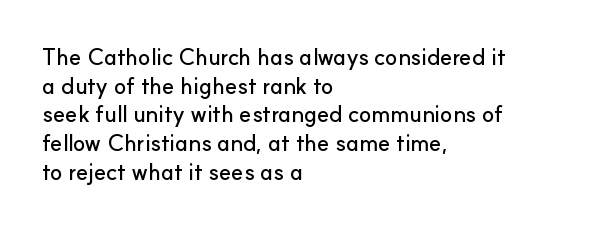
{"italic": "no", "underline": "no", "align": "left", "line_spacing": "normal", "line_spacing_ratio": 1.25, "letter_spacing": "normal", "letter_spacing_em": 0.0, "glyph_px": 23}
